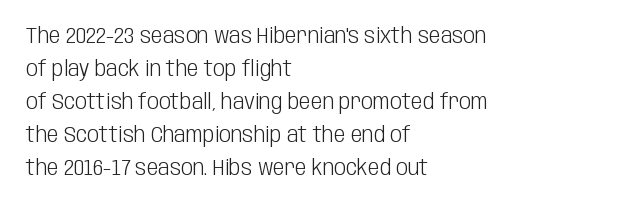
Q: Is the text bold? A: No.
Q: Is the text italic (slanted)? A: No, it is upright.
Q: Is the text underlined? A: No.
Q: How is the paragraph aligned? A: Left-aligned.
Q: Is the spacing between letters normal or unusually wide? A: Normal.
Q: Is the spacing between lines tight, normal or loose? A: Normal.
